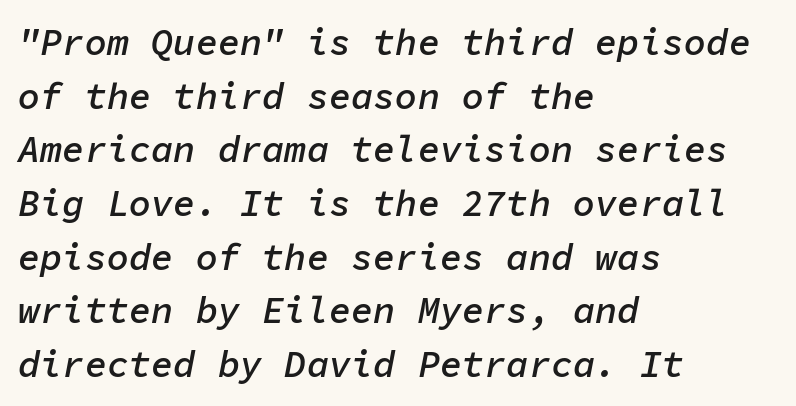
The image shows 37 px semibold type, italic (leaning right), monospaced; set left-aligned, normal line spacing (1.45x), normal letter spacing, not underlined; low stroke contrast and a medium x-height.
